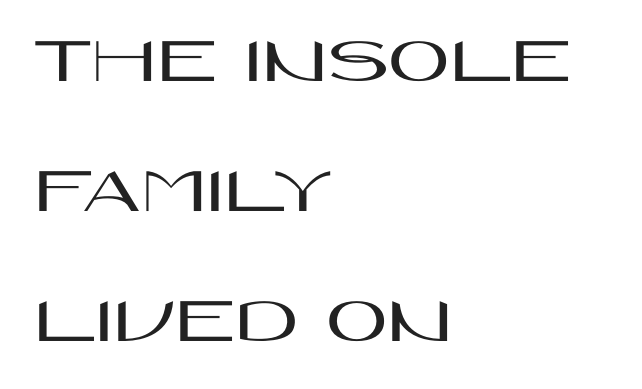
Unmarked baselines from the first word to the last. Each word holds together tightly as a unit, with standard inter-letter gaps. To sum up the face: it is a sans, with no serifs. Here the designer chose a conventional face with non-uniform glyph widths. A roman cut, with each character standing at attention.
